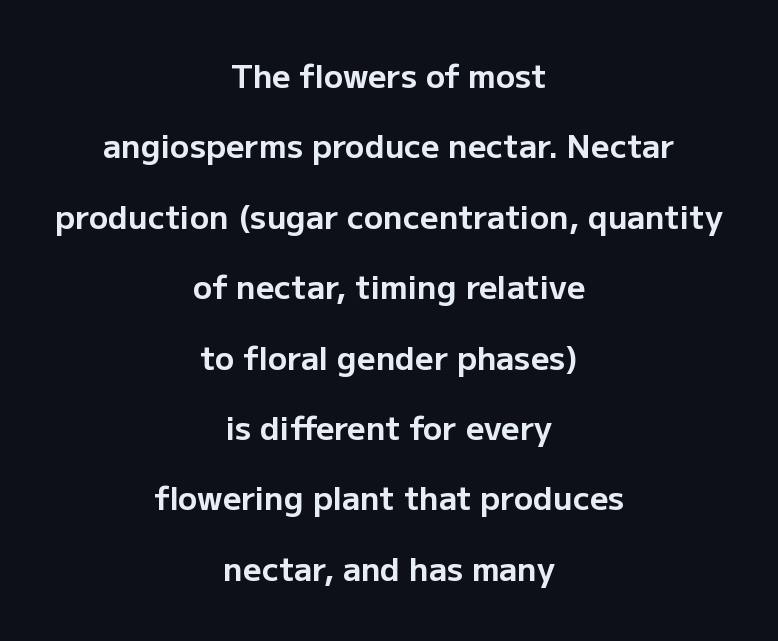
Caption: standard tracking, unaltered. Nope, no serifs anywhere on these letters. In CSS terms this would be text-align: center. Italic: no, the glyphs are upright roman. Leading: increased.
